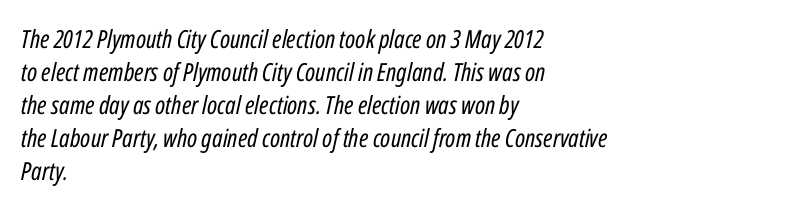
Q: Is the text bold? A: No.
Q: Is the text italic (slanted)? A: Yes, it leans right by about 12 degrees.
Q: Is the text underlined? A: No.
Q: How is the paragraph aligned? A: Left-aligned.
Q: Is the spacing between letters normal or unusually wide? A: Normal.
Q: Is the spacing between lines tight, normal or loose? A: Normal.
